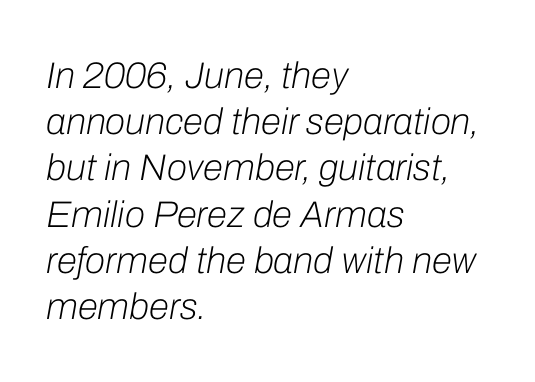
Q: Is the text bold? A: No.
Q: Is the text italic (slanted)? A: Yes, it leans right by about 10 degrees.
Q: Is the text underlined? A: No.
Q: How is the paragraph aligned? A: Left-aligned.
Q: Is the spacing between letters normal or unusually wide? A: Normal.
Q: Is the spacing between lines tight, normal or loose? A: Normal.
Q: Width (condensed, normal, or wide)? A: Normal.
Q: Stroke contrast? A: Low.
Q: x-height? A: Medium.
Q: Monospaced? A: No.
